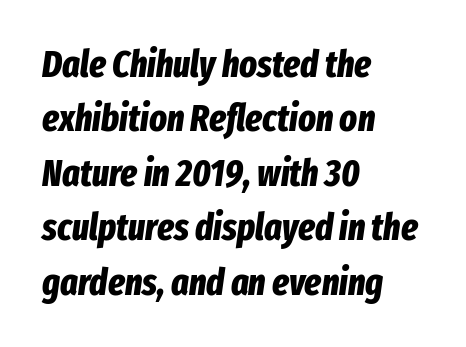
The paragraph has a hard left edge and a soft right edge. Bare-footed words on every line. Do the characters align in a grid? No, the font is proportional. Does extra space separate the letters? No, they use regular spacing. The space between consecutive lines is moderate. The axis of the letterforms is tilted away from vertical.
